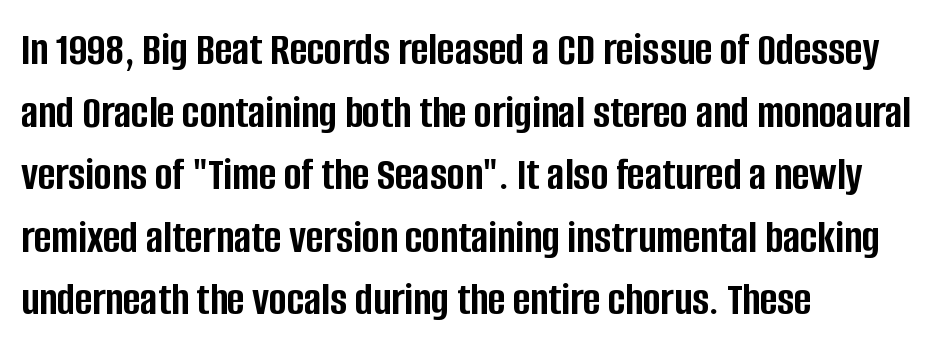
Every row of glyphs begins at an identical x-position on the left. Here the designer chose a conventional face with non-uniform glyph widths. Tall strokes in this sample are plumb rather than angled. Note: no serifs on the glyphs. Is there much room between lines? A standard amount, neither cramped nor airy. Look at the tracking — it's just the regular setting, nothing added.
